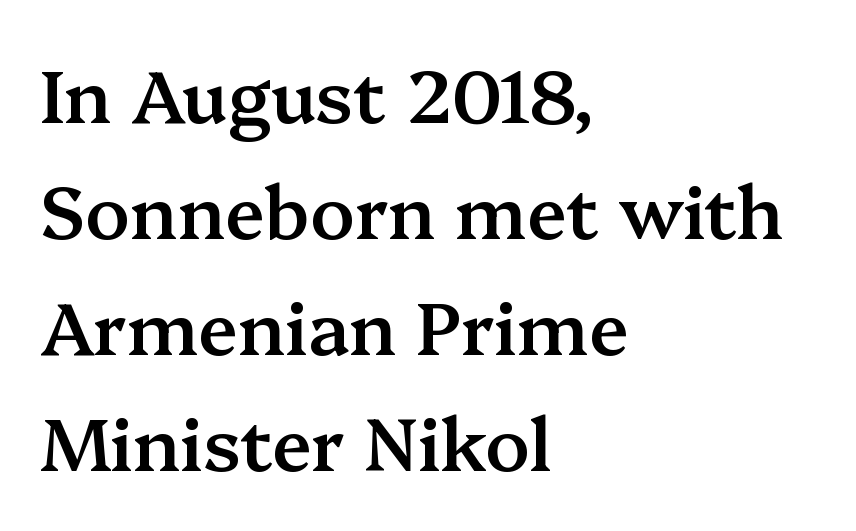
{"serif": "yes", "italic": "no", "bold": "semi", "weight": "semibold", "width": "normal", "stroke_contrast": "medium", "x_height": "medium", "monospaced": "no", "underline": "no", "align": "left", "line_spacing": "normal", "line_spacing_ratio": 1.59, "letter_spacing": "normal", "letter_spacing_em": 0.0, "glyph_px": 73}
